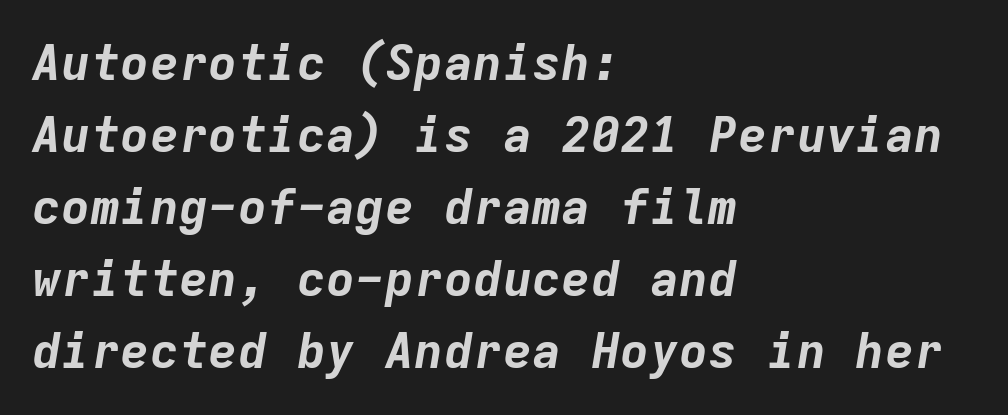
How are the letters spaced? Ordinarily, with no added tracking. Reading down the column, the eye jumps a familiar distance to each next line. Heavy-handed strokes throughout: this text is bold. The letters march in equal steps, a hallmark of fixed-pitch type. Which margin do the lines hug? The left one — the right edge is uneven. Style check: oblique.
